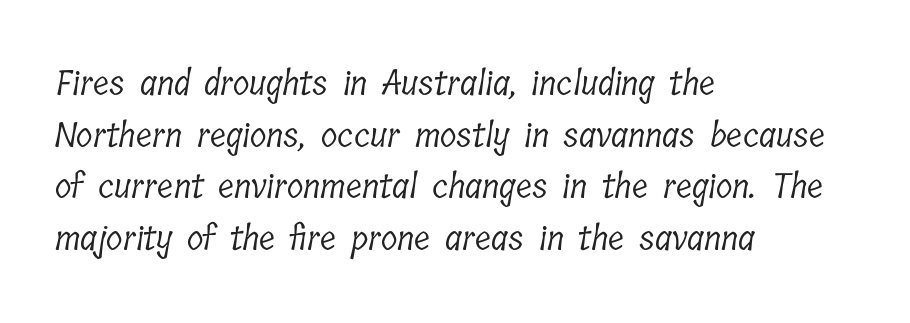
Each stroke keeps to a modest, everyday thickness or less. Underline: absent. Reading down the block, your eye returns to a fixed left position each line. Varying glyph widths throughout — classic text-font behaviour.
